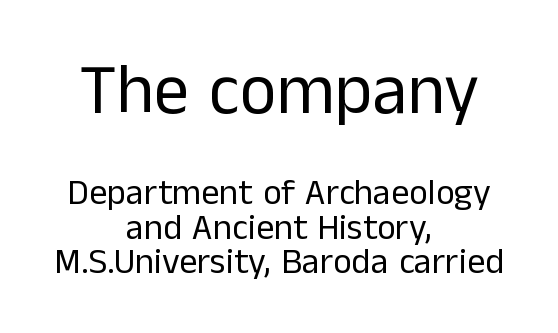
Heaviness? Minimal to ordinary, like unemphasized prose. A sans-serif font was chosen for this passage. What's the leading like? Squeezed, with rows nearly overlapping. The letters advance in unequal steps, a hallmark of proportional type. The letters stand straight up with perfectly vertical stems. Has an underline been added? It has not.
